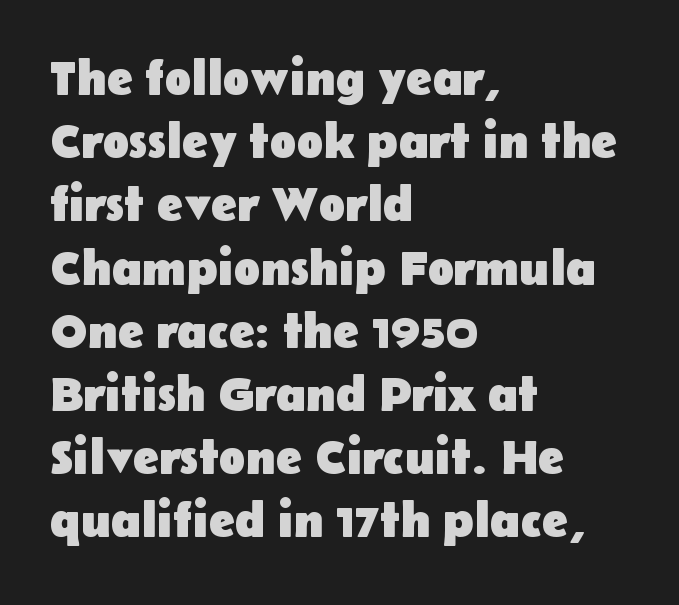
{"serif": "no", "italic": "no", "bold": "yes", "weight": "heavy", "width": "normal", "stroke_contrast": "low", "x_height": "medium", "monospaced": "no", "underline": "no", "align": "left", "line_spacing": "normal", "line_spacing_ratio": 1.29, "letter_spacing": "normal", "letter_spacing_em": 0.0, "glyph_px": 49}
